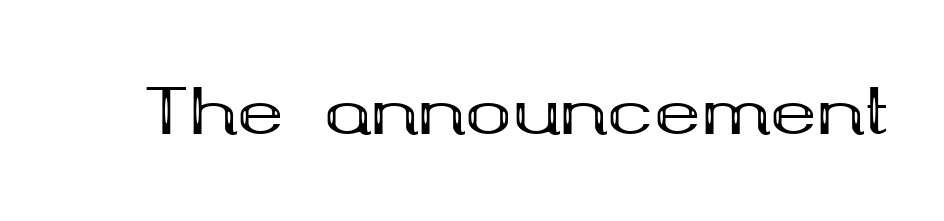
Q: Is the text bold? A: Yes.
Q: Is the text italic (slanted)? A: No, it is upright.
Q: Is the typeface a serif or a sans-serif typeface? A: Serif.
Q: Is the text underlined? A: No.
Q: Is the spacing between letters normal or unusually wide? A: Normal.
Q: Width (condensed, normal, or wide)? A: Wide.
Q: Stroke contrast? A: Medium.
Q: x-height? A: Medium.
Q: Monospaced? A: No.
